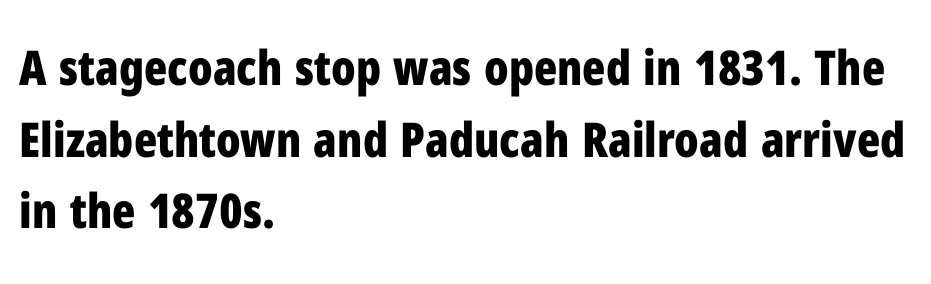
The image shows 48 px bold, condensed sans-serif type, upright; set left-aligned, normal line spacing (1.49x), normal letter spacing, not underlined; low stroke contrast and a medium x-height.
